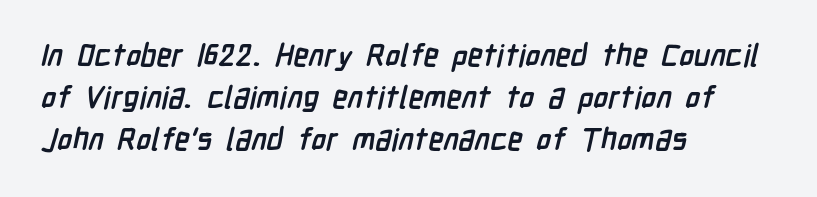
{"serif": "no", "bold": "yes", "weight": "semibold", "width": "condensed", "stroke_contrast": "low", "x_height": "medium", "monospaced": "no", "underline": "no", "align": "left", "line_spacing": "normal", "line_spacing_ratio": 1.36, "letter_spacing": "normal", "letter_spacing_em": 0.0, "glyph_px": 31}
